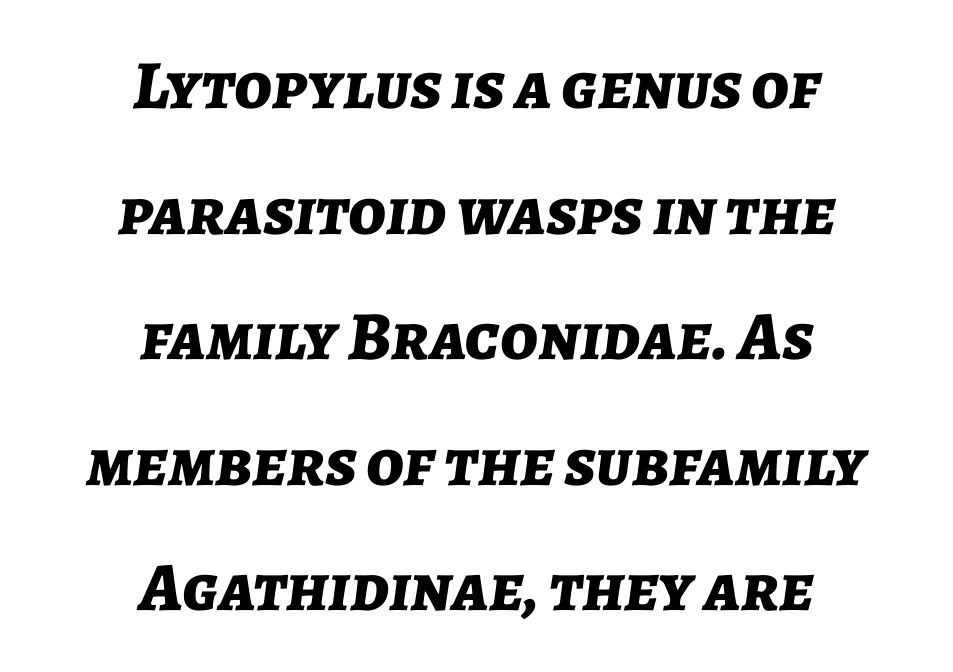
Q: Is the text bold? A: Yes.
Q: Is the text italic (slanted)? A: Yes, it leans right by about 7 degrees.
Q: Is the text underlined? A: No.
Q: How is the paragraph aligned? A: Centered.
Q: Is the spacing between letters normal or unusually wide? A: Normal.
Q: Width (condensed, normal, or wide)? A: Normal.
Q: Stroke contrast? A: Low.
Q: x-height? A: Medium.
Q: Monospaced? A: No.
